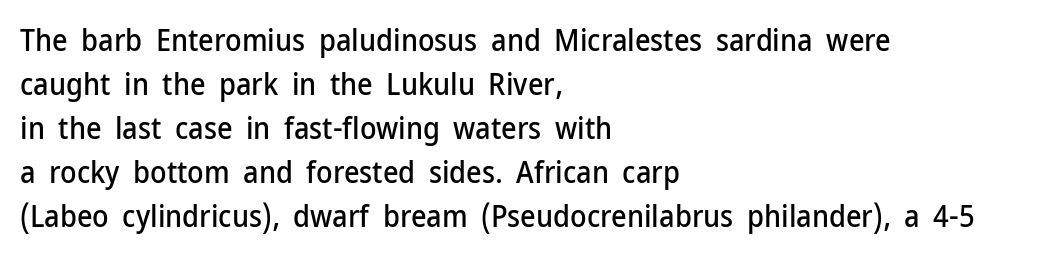
The zone under the glyphs is completely vacant. Nothing unusual about the tracking: characters are spaced as the font intends. Regular leading. Each letter keeps its own natural width here, so spacing adapts to shape.
